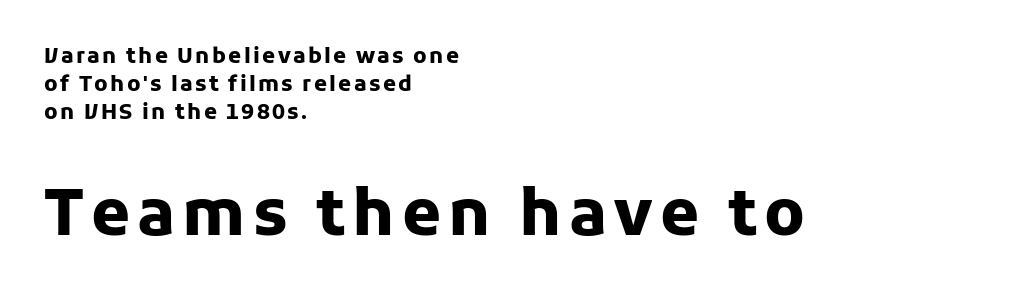
{"serif": "no", "italic": "no", "bold": "yes", "weight": "heavy", "width": "normal", "stroke_contrast": "low", "x_height": "medium", "monospaced": "no", "underline": "no", "align": "left", "line_spacing": "normal", "line_spacing_ratio": 1.33, "larger_block": "second", "size_ratio": 3.0, "glyph_px": 63}
